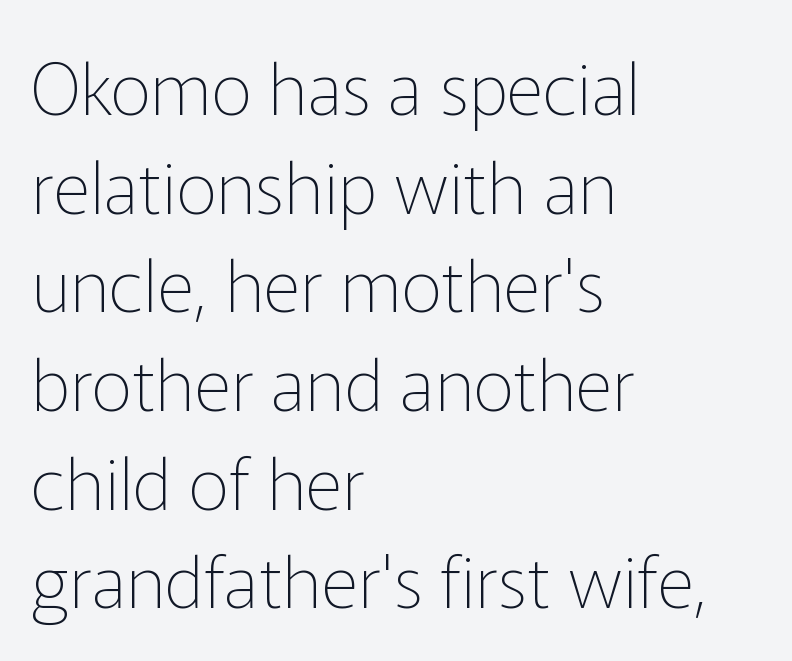
{"serif": "no", "italic": "no", "bold": "no", "weight": "thin", "width": "normal", "stroke_contrast": "low", "x_height": "medium", "monospaced": "no", "underline": "no", "align": "left", "line_spacing": "normal", "line_spacing_ratio": 1.37, "letter_spacing": "normal", "letter_spacing_em": 0.0, "glyph_px": 72}
